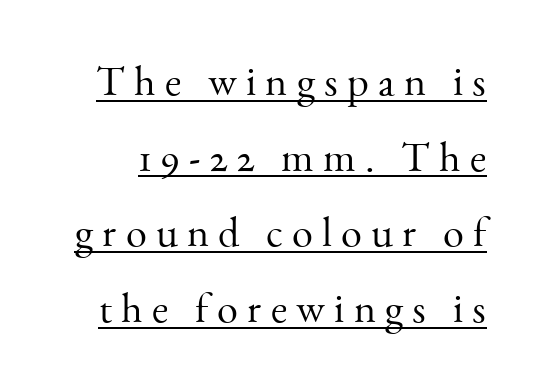
The image shows 42 px light serif type, upright; set line spacing 1.8x, unusually wide letter spacing (+0.22 em), underlined; medium stroke contrast and a small x-height.
